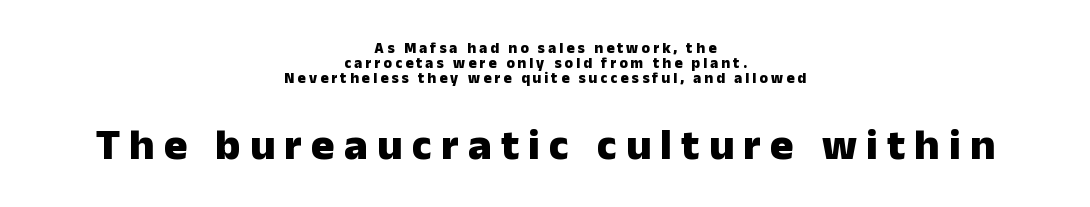
Q: Is the text bold? A: Yes.
Q: Is the text italic (slanted)? A: No, it is upright.
Q: Is the typeface a serif or a sans-serif typeface? A: Sans-serif.
Q: Is the text underlined? A: No.
Q: How is the paragraph aligned? A: Centered.
Q: Is the spacing between letters normal or unusually wide? A: Unusually wide.
Q: Is the spacing between lines tight, normal or loose? A: Tight.
Q: Which block of text is set in a larger size, the first (top) or the second (bottom)? A: The second (bottom) one.
Q: Width (condensed, normal, or wide)? A: Normal.
Q: Stroke contrast? A: Low.
Q: x-height? A: Medium.
Q: Monospaced? A: No.
